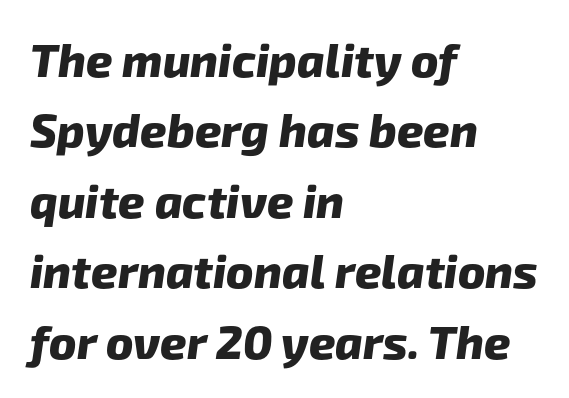
{"serif": "no", "bold": "yes", "weight": "heavy", "width": "normal", "stroke_contrast": "low", "x_height": "medium", "monospaced": "no", "underline": "no", "align": "left", "line_spacing": "normal", "line_spacing_ratio": 1.53, "letter_spacing": "normal", "letter_spacing_em": 0.0, "glyph_px": 46}
